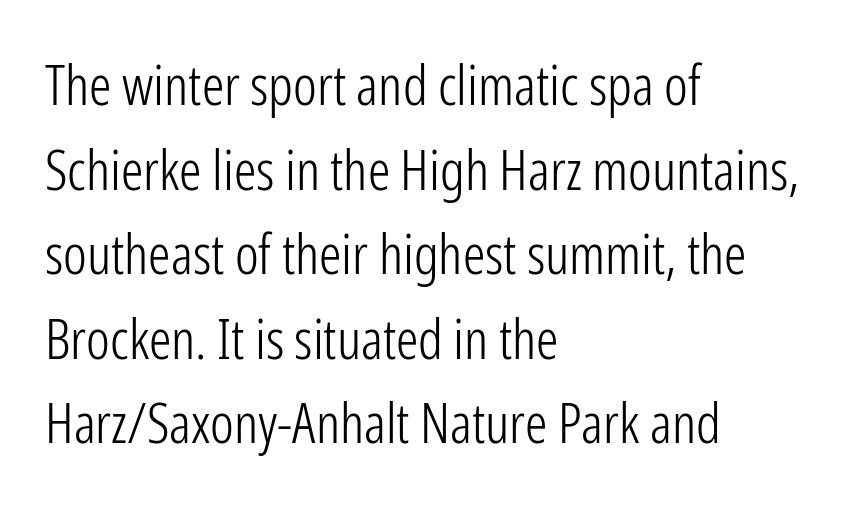
You could not count columns in this text — the font is proportionally spaced. These lines sit exactly where default settings would place them. To sum up the face: it is a sans, with no serifs. It's the straight-up-and-down kind of type.
